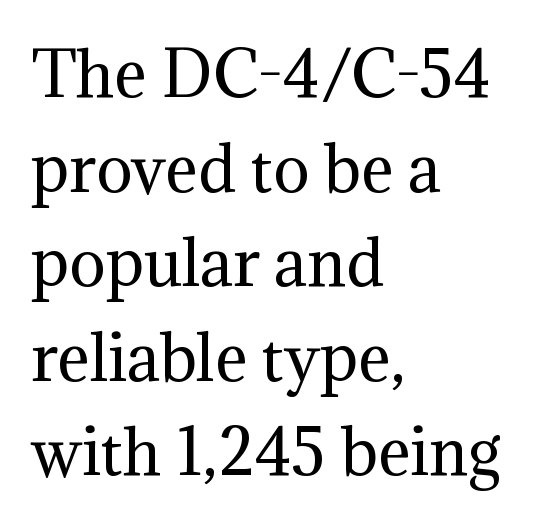
{"serif": "yes", "italic": "no", "bold": "no", "weight": "regular", "width": "normal", "stroke_contrast": "medium", "x_height": "medium", "monospaced": "no", "underline": "no", "align": "left", "line_spacing": "normal", "line_spacing_ratio": 1.55, "letter_spacing": "normal", "letter_spacing_em": 0.0, "glyph_px": 61}
